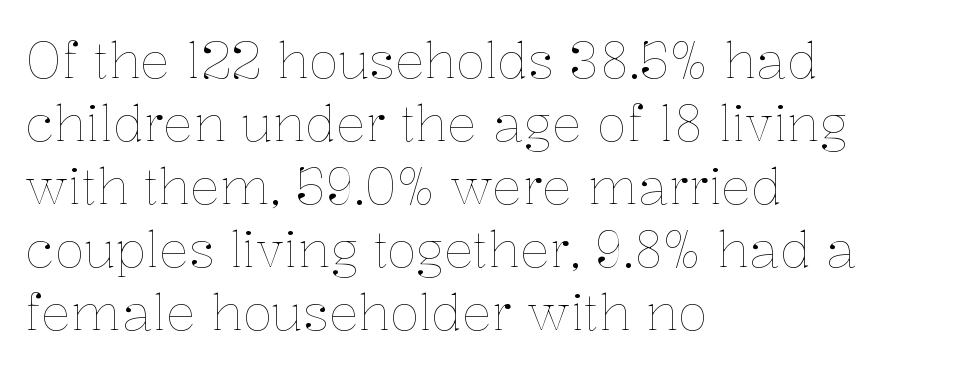
Q: Is the text bold? A: No.
Q: Is the text italic (slanted)? A: No, it is upright.
Q: Is the text underlined? A: No.
Q: How is the paragraph aligned? A: Left-aligned.
Q: Is the spacing between letters normal or unusually wide? A: Normal.
Q: Is the spacing between lines tight, normal or loose? A: Normal.
Q: Width (condensed, normal, or wide)? A: Normal.
Q: Stroke contrast? A: Low.
Q: x-height? A: Medium.
Q: Monospaced? A: No.
